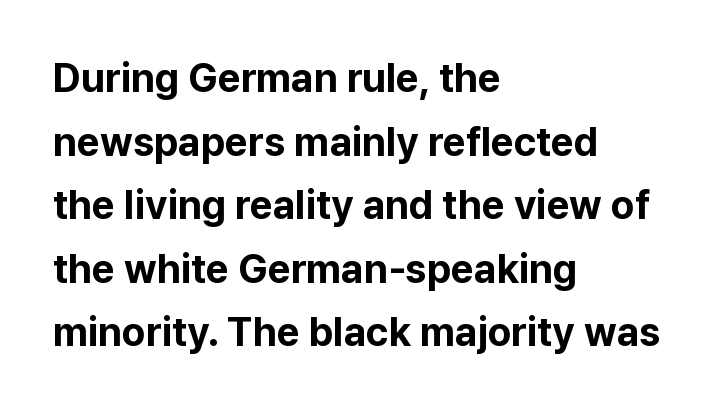
Q: Is the text bold? A: Yes.
Q: Is the text italic (slanted)? A: No, it is upright.
Q: Is the typeface a serif or a sans-serif typeface? A: Sans-serif.
Q: Is the text underlined? A: No.
Q: How is the paragraph aligned? A: Left-aligned.
Q: Is the spacing between letters normal or unusually wide? A: Normal.
Q: Is the spacing between lines tight, normal or loose? A: Normal.
Q: Width (condensed, normal, or wide)? A: Normal.
Q: Stroke contrast? A: Low.
Q: x-height? A: Medium.
Q: Monospaced? A: No.
